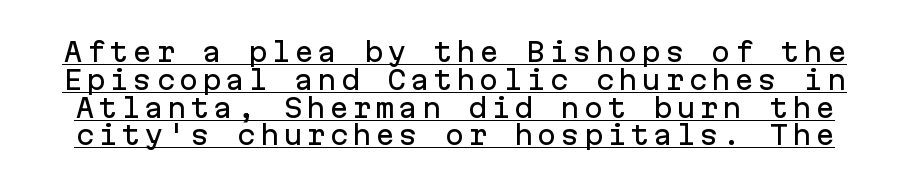
Each new line begins almost immediately beneath the previous one. The typesetter has applied underlining to the passage shown. It's the straight-up-and-down kind of type.
